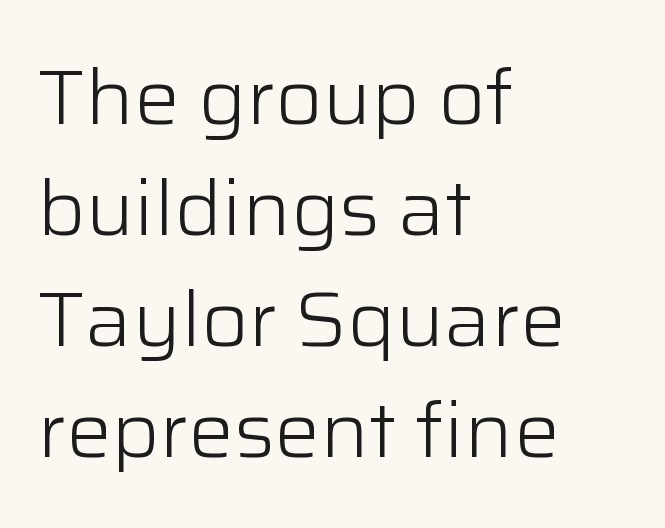
Q: Is the text bold? A: No.
Q: Is the text italic (slanted)? A: No, it is upright.
Q: Is the typeface a serif or a sans-serif typeface? A: Sans-serif.
Q: Is the text underlined? A: No.
Q: How is the paragraph aligned? A: Left-aligned.
Q: Is the spacing between letters normal or unusually wide? A: Normal.
Q: Is the spacing between lines tight, normal or loose? A: Normal.
Q: Width (condensed, normal, or wide)? A: Normal.
Q: Stroke contrast? A: Low.
Q: x-height? A: Medium.
Q: Monospaced? A: No.
